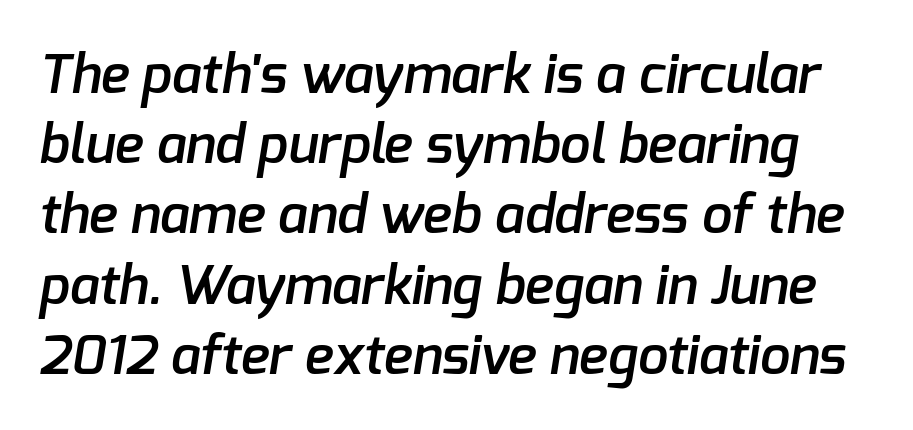
You could call the tracking neutral — neither tight nor loose. The face used here is proportionally spaced, like ordinary book or web type. Unmarked baselines from the first word to the last. Note: no serifs on the glyphs. The font is running at a semibold setting, under full bold. Normally led — the rows are evenly, conventionally spaced.
